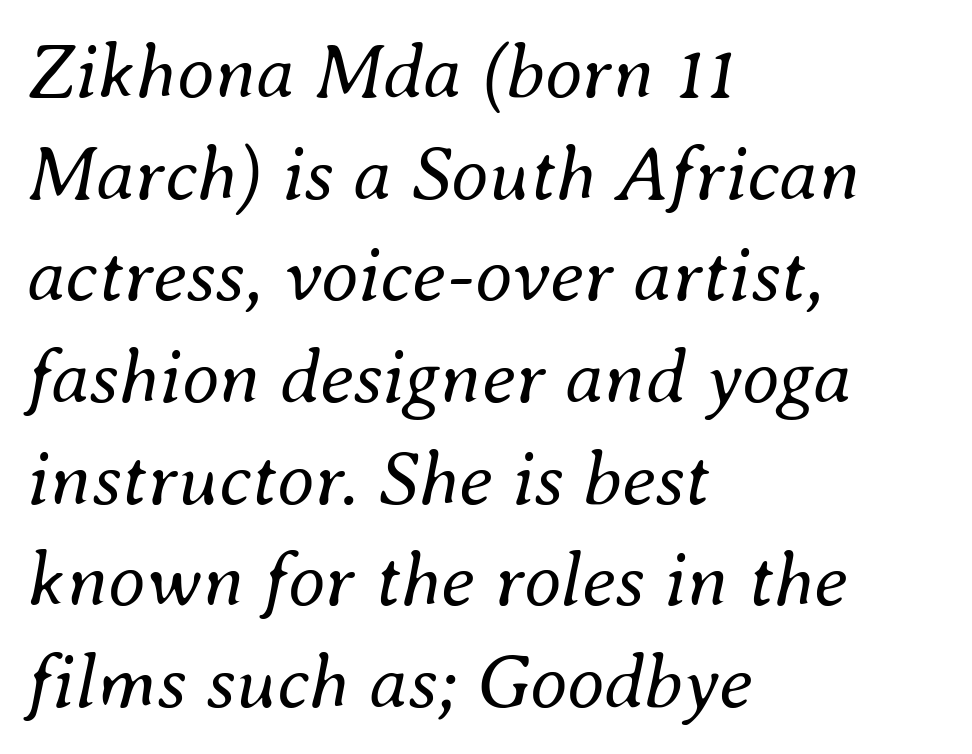
{"italic": "yes", "lean": "right", "slant_degrees": 8, "bold": "no", "weight": "regular", "width": "normal", "stroke_contrast": "medium", "x_height": "small", "monospaced": "no", "underline": "no", "align": "left", "line_spacing": "normal", "line_spacing_ratio": 1.32, "letter_spacing": "normal", "letter_spacing_em": 0.0, "glyph_px": 77}
